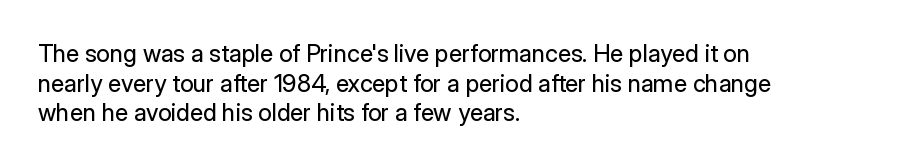
The image shows 24 px text type, upright; set left-aligned, line spacing 1.23x, normal letter spacing, not underlined.
